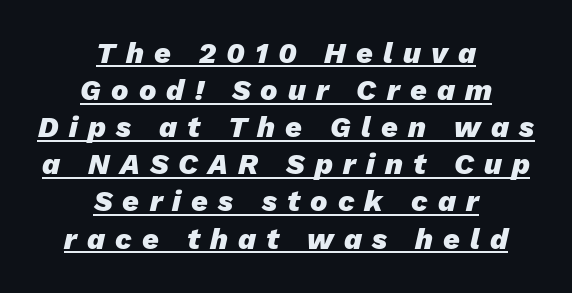
{"italic": "yes", "lean": "right", "slant_degrees": 13, "bold": "yes", "weight": "heavy", "width": "normal", "stroke_contrast": "low", "x_height": "medium", "monospaced": "no", "underline": "yes", "align": "center", "line_spacing": "normal", "line_spacing_ratio": 1.28, "letter_spacing": "wide", "letter_spacing_em": 0.35, "glyph_px": 29}
